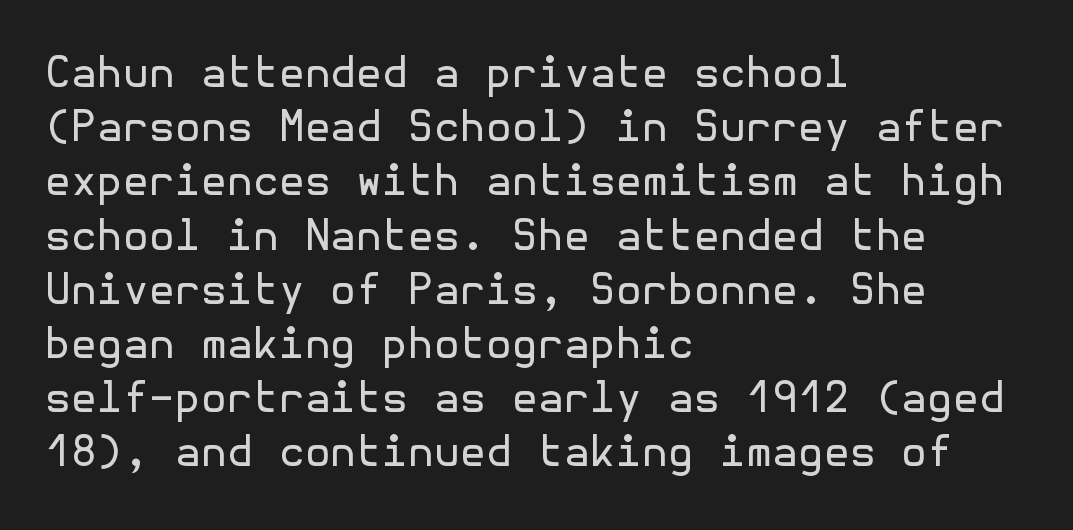
Q: Is the text bold? A: No.
Q: Is the text italic (slanted)? A: No, it is upright.
Q: Is the typeface a serif or a sans-serif typeface? A: Sans-serif.
Q: Is the text underlined? A: No.
Q: How is the paragraph aligned? A: Left-aligned.
Q: Is the spacing between letters normal or unusually wide? A: Normal.
Q: Is the spacing between lines tight, normal or loose? A: Normal.
Q: Width (condensed, normal, or wide)? A: Normal.
Q: x-height? A: Medium.
